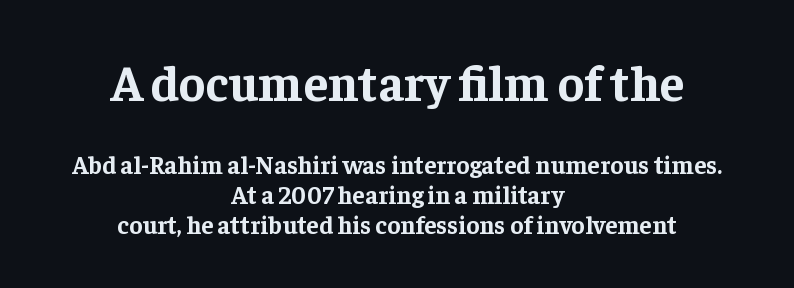
This rendering uses center alignment, leaving both contours irregular but symmetric. This sample has the flowing, uneven cadence of proportional lettering. Each word holds together tightly as a unit, with standard inter-letter gaps. This is serif lettering, the kind often seen in printed books. In terms of posture, this sample is upright.
